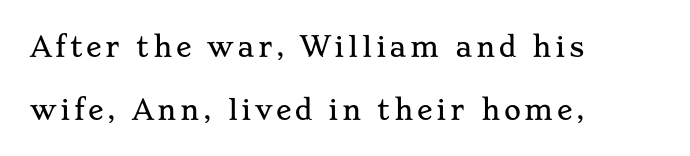
Q: Is the text italic (slanted)? A: No, it is upright.
Q: Is the text underlined? A: No.
Q: How is the paragraph aligned? A: Left-aligned.
Q: Is the spacing between lines tight, normal or loose? A: Loose.
